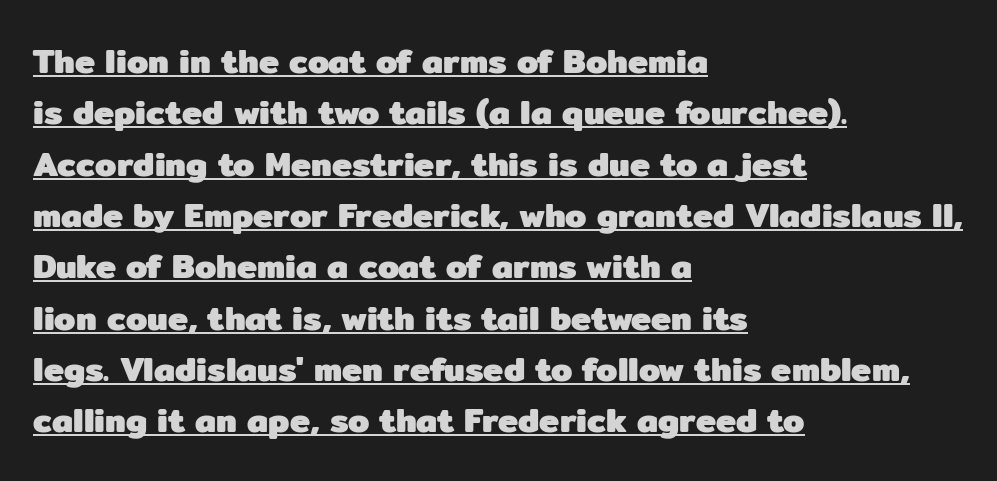
The image shows 34 px heavy sans-serif type, upright; set left-aligned, normal line spacing (1.51x), normal letter spacing, underlined; low stroke contrast and a medium x-height.
